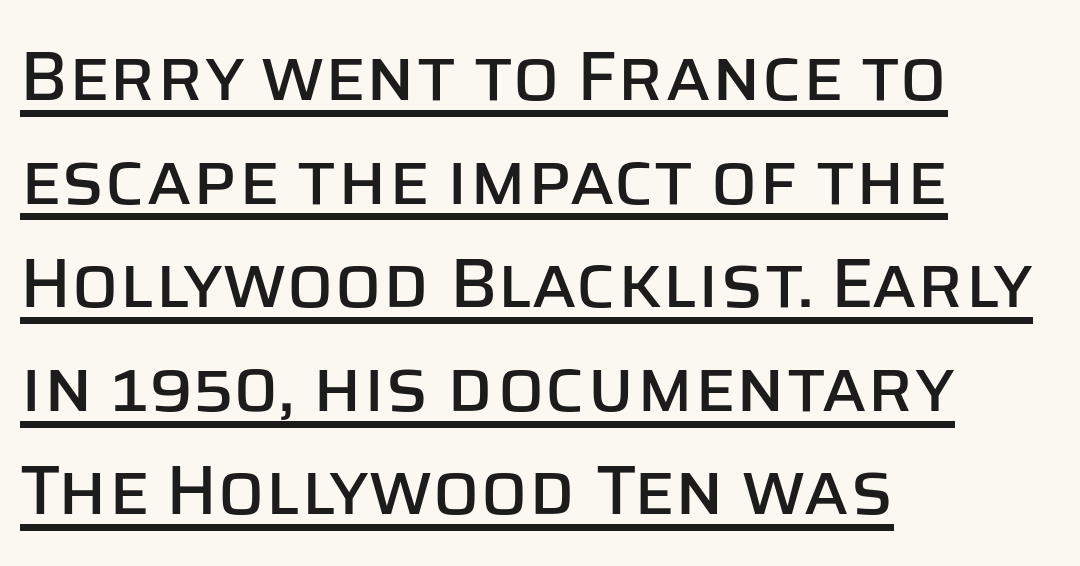
The image shows 70 px sans-serif type, upright; set left-aligned, normal line spacing (1.48x), normal letter spacing, underlined; low stroke contrast and a large x-height.
